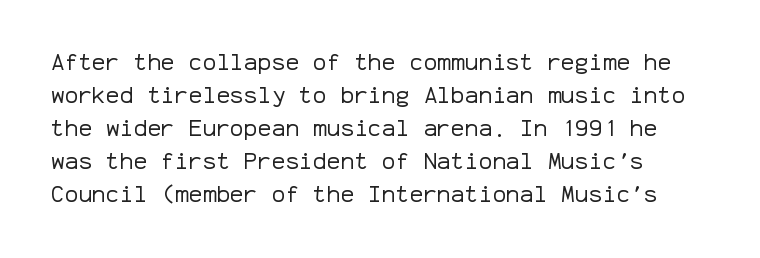
Q: Is the text bold? A: No.
Q: Is the text italic (slanted)? A: No, it is upright.
Q: Is the text underlined? A: No.
Q: Is the spacing between letters normal or unusually wide? A: Normal.
Q: Is the spacing between lines tight, normal or loose? A: Normal.
